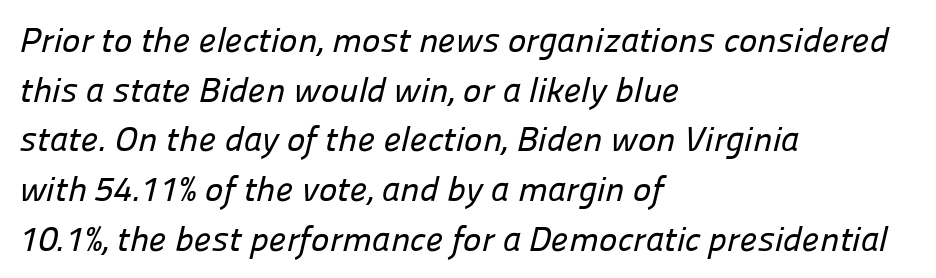
Q: Is the typeface a serif or a sans-serif typeface? A: Sans-serif.
Q: Is the text underlined? A: No.
Q: How is the paragraph aligned? A: Left-aligned.
Q: Is the spacing between letters normal or unusually wide? A: Normal.
Q: Is the spacing between lines tight, normal or loose? A: Normal.
Q: Width (condensed, normal, or wide)? A: Normal.
Q: Stroke contrast? A: Low.
Q: x-height? A: Medium.
Q: Monospaced? A: No.
